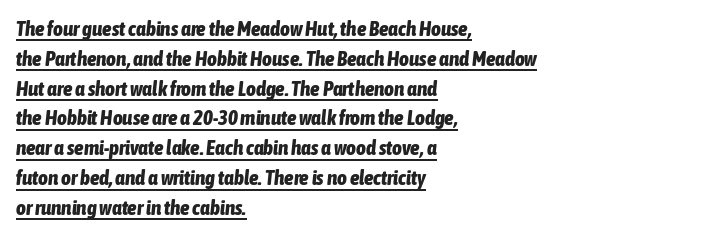
{"italic": "yes", "lean": "right", "slant_degrees": 6, "bold": "yes", "underline": "yes", "align": "left", "line_spacing": "normal", "line_spacing_ratio": 1.42, "letter_spacing": "normal", "letter_spacing_em": 0.0, "glyph_px": 21}
